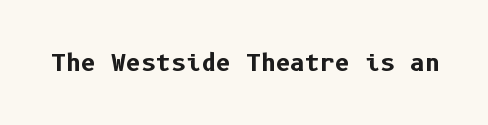
The image shows 23 px bold type, upright; set normal letter spacing, not underlined.
